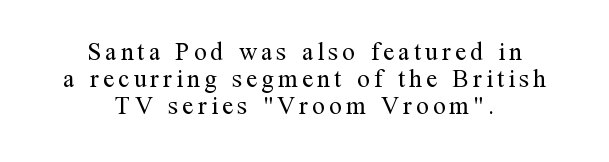
This sample is center-justified, so both line endings float freely. The axis of the letterforms is exactly vertical. Plain, unruled lines of type. Weight: regular or lighter. If you measured baseline to baseline, you'd find a short distance.
